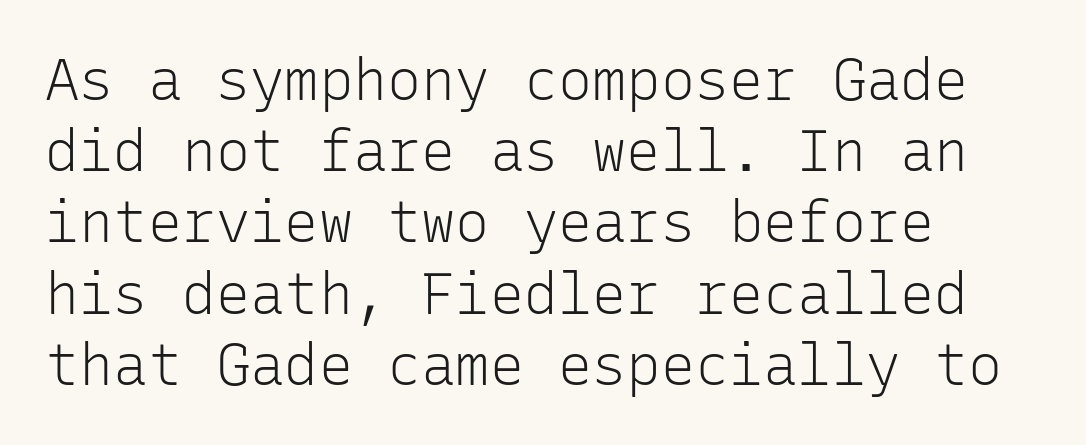
Is this a fixed-width face? Yes — each glyph sits in an identical cell. Bare-footed words on every line. This sample is left-justified, so line endings fall wherever the words run out. Serifs: no, the terminals of the letterforms are clean. Each word holds together tightly as a unit, with standard inter-letter gaps.
